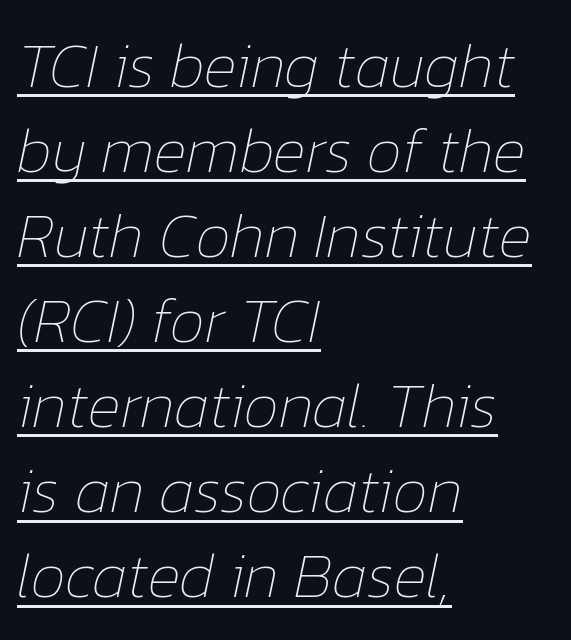
Q: Is the text bold? A: No.
Q: Is the text italic (slanted)? A: Yes, it leans right by about 12 degrees.
Q: Is the text underlined? A: Yes.
Q: How is the paragraph aligned? A: Left-aligned.
Q: Is the spacing between letters normal or unusually wide? A: Normal.
Q: Is the spacing between lines tight, normal or loose? A: Normal.
Q: Width (condensed, normal, or wide)? A: Normal.
Q: Stroke contrast? A: Low.
Q: x-height? A: Medium.
Q: Monospaced? A: No.
